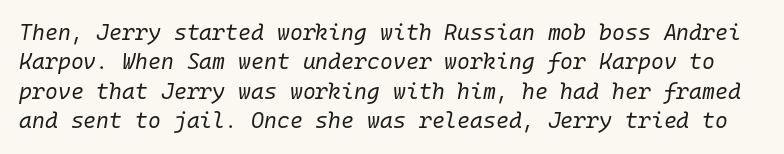
Type without underlining. Honestly, the row spacing looks completely unremarkable. The weight tops out at a normal text grade. The letterforms sit shoulder to shoulder at normal distance.
